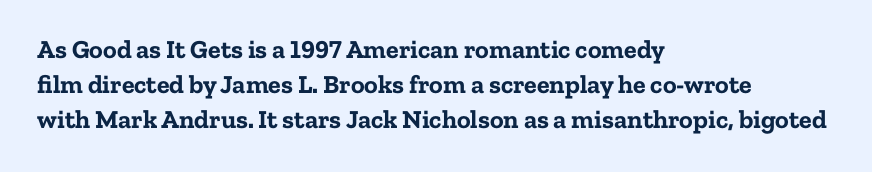
Q: Is the text bold? A: Yes.
Q: Is the text italic (slanted)? A: No, it is upright.
Q: Is the text underlined? A: No.
Q: How is the paragraph aligned? A: Left-aligned.
Q: Is the spacing between letters normal or unusually wide? A: Normal.
Q: Is the spacing between lines tight, normal or loose? A: Normal.
